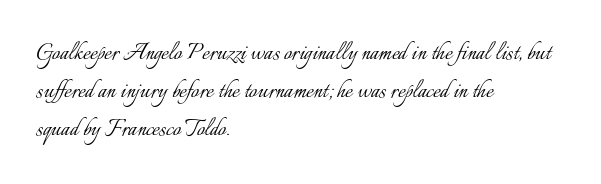
{"bold": "no", "weight": "light", "width": "normal", "stroke_contrast": "low", "x_height": "small", "monospaced": "no", "underline": "no", "align": "left", "line_spacing": "normal", "line_spacing_ratio": 1.35, "letter_spacing": "normal", "letter_spacing_em": 0.0, "glyph_px": 28}
